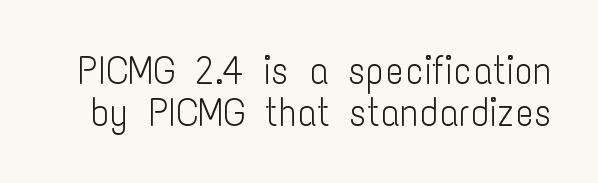
Q: Is the text bold? A: No.
Q: Is the text italic (slanted)? A: No, it is upright.
Q: Is the typeface a serif or a sans-serif typeface? A: Sans-serif.
Q: Is the text underlined? A: No.
Q: Is the spacing between letters normal or unusually wide? A: Normal.
Q: Is the spacing between lines tight, normal or loose? A: Tight.
Q: Width (condensed, normal, or wide)? A: Condensed.
Q: Stroke contrast? A: Low.
Q: x-height? A: Medium.
Q: Monospaced? A: No.
